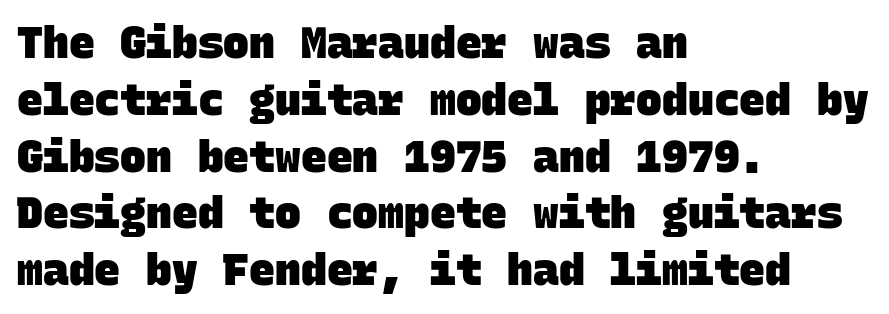
Q: Is the text bold? A: Yes.
Q: Is the typeface a serif or a sans-serif typeface? A: Sans-serif.
Q: Is the text underlined? A: No.
Q: How is the paragraph aligned? A: Left-aligned.
Q: Is the spacing between letters normal or unusually wide? A: Normal.
Q: Is the spacing between lines tight, normal or loose? A: Normal.
Q: Width (condensed, normal, or wide)? A: Normal.
Q: Stroke contrast? A: Low.
Q: x-height? A: Large.
Q: Monospaced? A: Yes.
